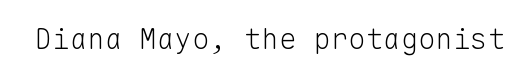
Underline: absent. Summary of weight: not heavy and not bold. Rendered with straight, roman letterforms. Between one letter and the next there's only the usual sliver of space.
